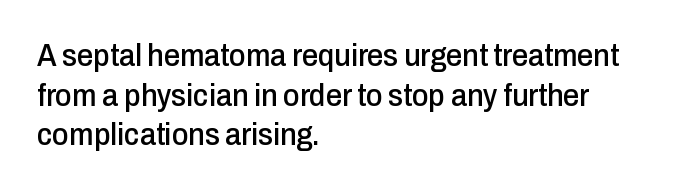
Nothing sits at the stroke ends, so this counts as sans-serif. The rendering anchors every line to the left-hand side. Tall strokes in this sample are plumb rather than angled. Honestly, there is no underline to notice here at all. Caption: standard tracking, unaltered. Note the varied advance widths — an 'i' is clearly narrower than an 'm'.
